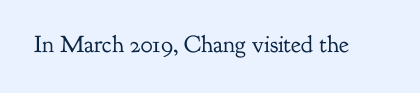
Only glyphs here, with clear space below each row. Notice how the stems are strictly vertical — no italics here. Between one letter and the next there's only the usual sliver of space. Is this a heavy cut? Hardly; it is regular or lighter.
